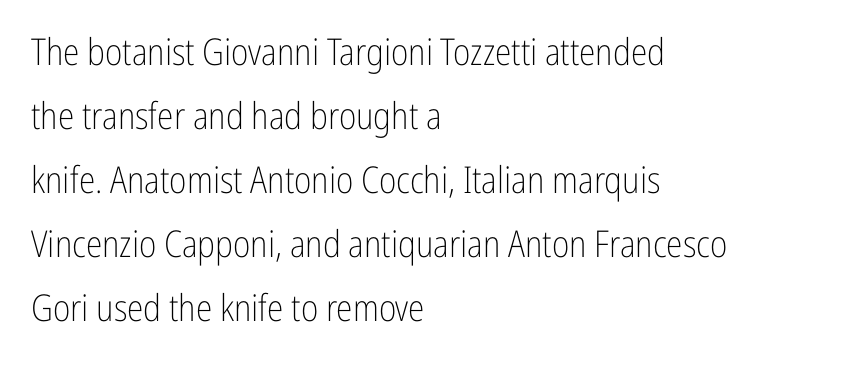
Q: Is the text bold? A: No.
Q: Is the text italic (slanted)? A: No, it is upright.
Q: Is the typeface a serif or a sans-serif typeface? A: Sans-serif.
Q: Is the text underlined? A: No.
Q: How is the paragraph aligned? A: Left-aligned.
Q: Is the spacing between letters normal or unusually wide? A: Normal.
Q: Width (condensed, normal, or wide)? A: Condensed.
Q: Stroke contrast? A: Low.
Q: x-height? A: Medium.
Q: Monospaced? A: No.
